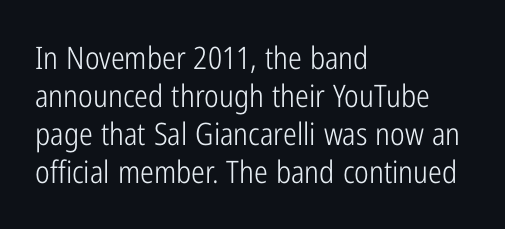
{"serif": "no", "italic": "no", "bold": "no", "weight": "light", "width": "condensed", "stroke_contrast": "low", "x_height": "medium", "monospaced": "no", "underline": "no", "align": "left", "line_spacing_ratio": 1.23, "letter_spacing": "normal", "letter_spacing_em": 0.0, "glyph_px": 31}
